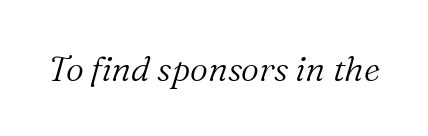
The image shows 35 px light serif type, italic (leaning right); set normal letter spacing, not underlined; medium stroke contrast and a medium x-height.
